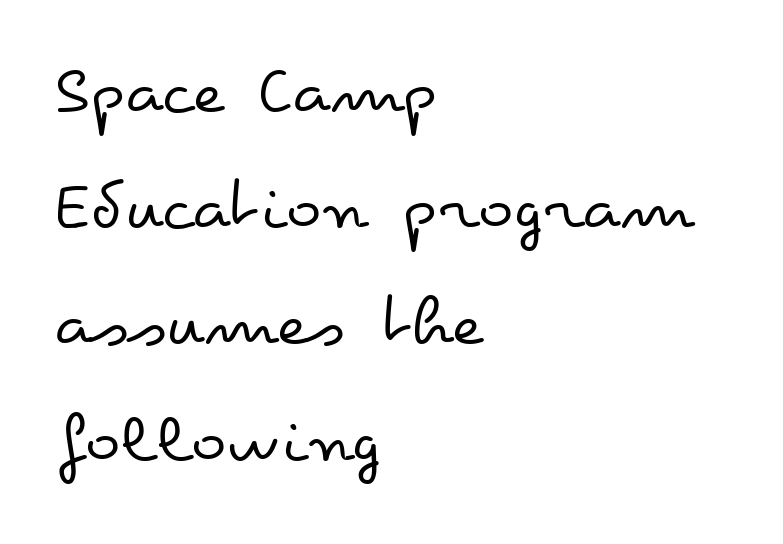
Lines of text with bare space underneath. Line spacing here is normal. Compared with typical body copy, the letter spacing here is the same. The lines in this sample share a left origin and differ only in where they stop. This is roman type, the default non-slanted kind. Heaviness? Minimal to ordinary, like unemphasized prose.
